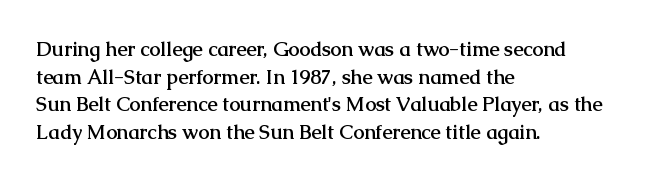
The image shows 20 px bold type, upright; set left-aligned, normal line spacing (1.38x), normal letter spacing, not underlined.
